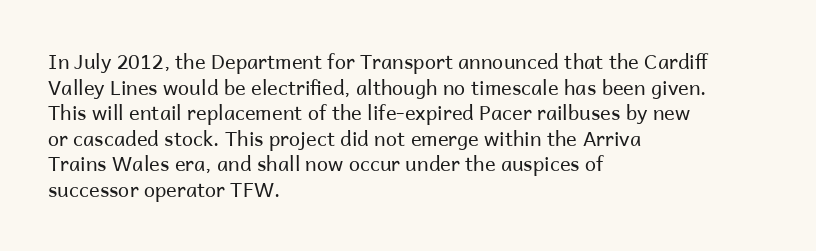
Q: Is the text bold? A: No.
Q: Is the text italic (slanted)? A: No, it is upright.
Q: Is the text underlined? A: No.
Q: How is the paragraph aligned? A: Left-aligned.
Q: Is the spacing between letters normal or unusually wide? A: Normal.
Q: Is the spacing between lines tight, normal or loose? A: Normal.
